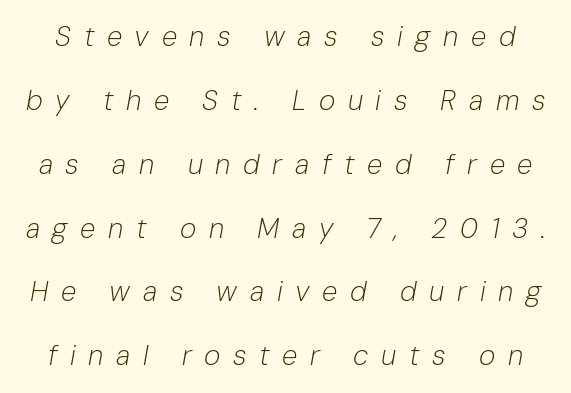
{"italic": "yes", "lean": "right", "slant_degrees": 10, "bold": "no", "weight": "light", "width": "normal", "stroke_contrast": "low", "x_height": "medium", "monospaced": "no", "underline": "no", "line_spacing": "loose", "line_spacing_ratio": 2.28, "letter_spacing": "wide", "letter_spacing_em": 0.45, "glyph_px": 28}
